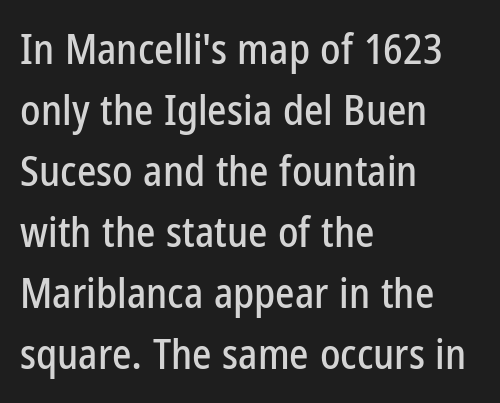
The rows are spaced the way most documents space them. This sample uses an upright cut, with every glyph sitting square on the baseline. Regarding serifs, this sample does without them. The face used here is proportionally spaced, like ordinary book or web type. Layout note: lines flush left.
